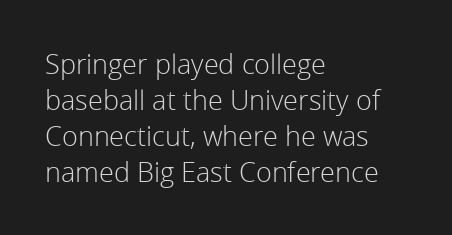
A clean baseline with only descenders dipping below it. The letters stand upright; this is a roman face. The letterforms sit shoulder to shoulder at normal distance. The compositor pushed each line to the left boundary.
